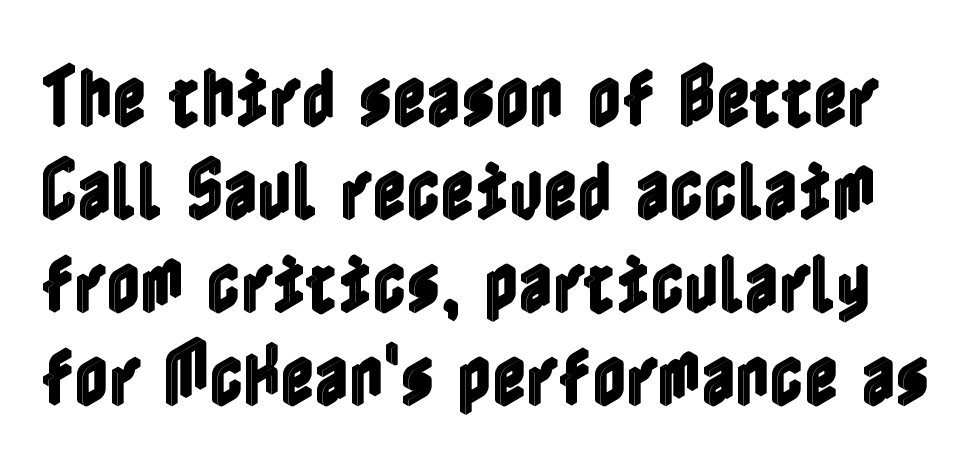
{"italic": "no", "width": "condensed", "x_height": "medium", "underline": "no", "line_spacing": "normal", "line_spacing_ratio": 1.41, "letter_spacing": "normal", "letter_spacing_em": 0.0, "glyph_px": 66}
